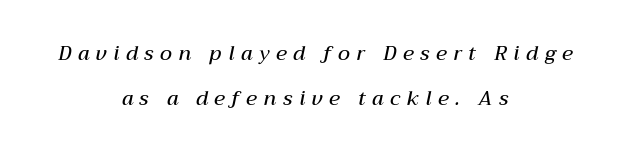
Q: Is the text bold? A: Semi-bold.
Q: Is the text italic (slanted)? A: Yes, it leans right by about 12 degrees.
Q: Is the text underlined? A: No.
Q: How is the paragraph aligned? A: Centered.
Q: Is the spacing between letters normal or unusually wide? A: Unusually wide.
Q: Is the spacing between lines tight, normal or loose? A: Loose.
